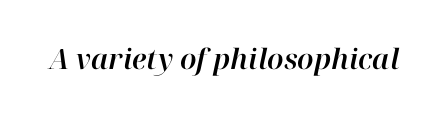
{"italic": "yes", "lean": "right", "slant_degrees": 12, "width": "normal", "stroke_contrast": "high", "x_height": "medium", "monospaced": "no", "underline": "no", "letter_spacing": "normal", "letter_spacing_em": 0.0, "glyph_px": 28}
